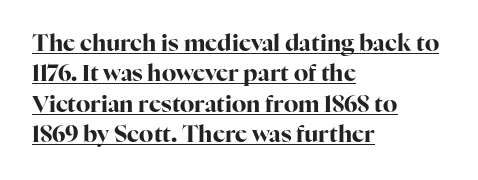
The image shows 23 px bold type, upright; set left-aligned, normal line spacing (1.32x), normal letter spacing, underlined.
